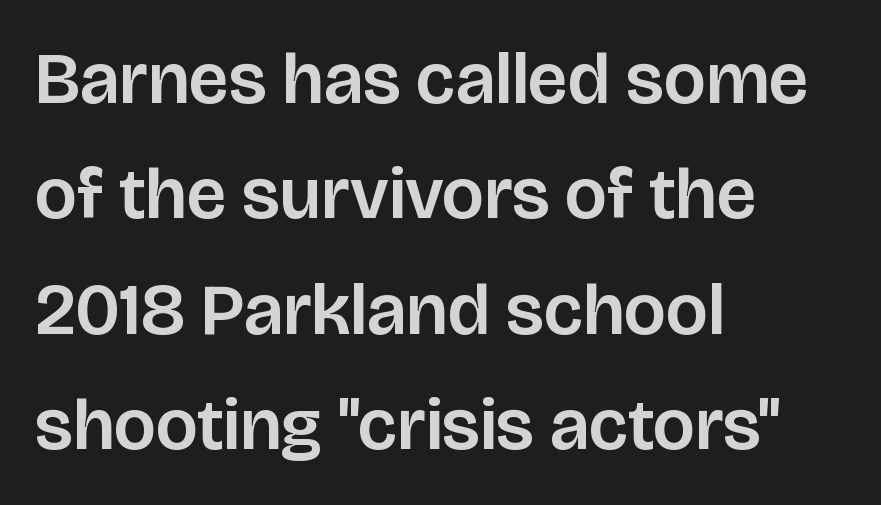
{"serif": "no", "italic": "no", "width": "normal", "stroke_contrast": "low", "x_height": "large", "monospaced": "no", "underline": "no", "align": "left", "line_spacing": "normal", "line_spacing_ratio": 1.58, "letter_spacing": "normal", "letter_spacing_em": 0.0, "glyph_px": 73}
